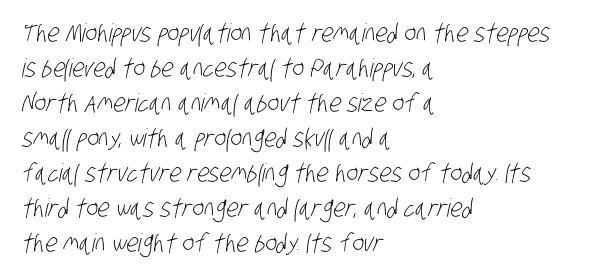
{"bold": "no", "underline": "no", "align": "left", "line_spacing": "normal", "line_spacing_ratio": 1.4, "letter_spacing": "normal", "letter_spacing_em": 0.0, "glyph_px": 25}
